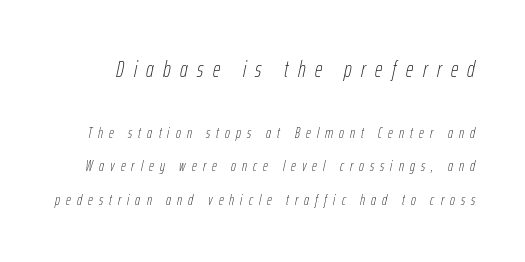
Q: Is the text bold? A: No.
Q: Is the text italic (slanted)? A: Yes, it leans right by about 12 degrees.
Q: Is the text underlined? A: No.
Q: Is the spacing between letters normal or unusually wide? A: Unusually wide.
Q: Is the spacing between lines tight, normal or loose? A: Loose.
Q: Which block of text is set in a larger size, the first (top) or the second (bottom)? A: The first (top) one.
